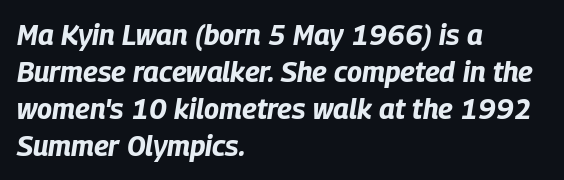
Q: Is the text bold? A: Yes.
Q: Is the text italic (slanted)? A: Yes, it leans right by about 9 degrees.
Q: Is the text underlined? A: No.
Q: How is the paragraph aligned? A: Left-aligned.
Q: Is the spacing between letters normal or unusually wide? A: Normal.
Q: Is the spacing between lines tight, normal or loose? A: Normal.
Q: Width (condensed, normal, or wide)? A: Condensed.
Q: Stroke contrast? A: Low.
Q: x-height? A: Large.
Q: Monospaced? A: No.
